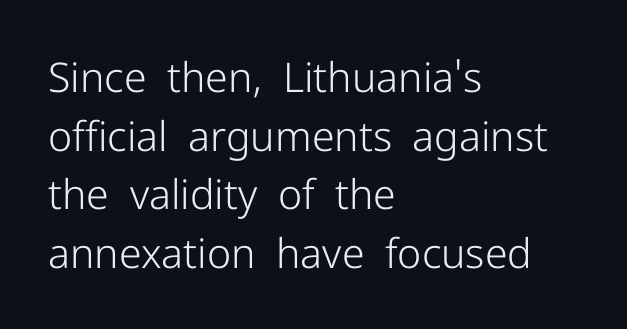
The image shows 41 px light sans-serif type, upright; set left-aligned, normal line spacing (1.43x), normal letter spacing, not underlined; low stroke contrast and a medium x-height.
